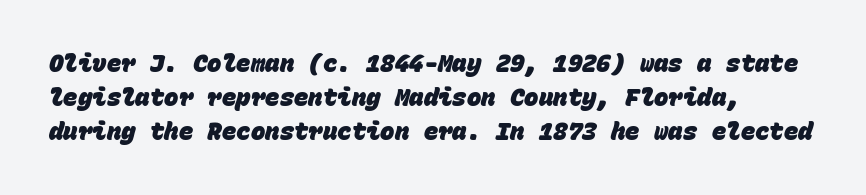
The typesetting leans heavy: a genuine bold. Plain, unruled lines of type. In terms of letterspacing, this is plain default setting. Quick note: interline space is typical.
